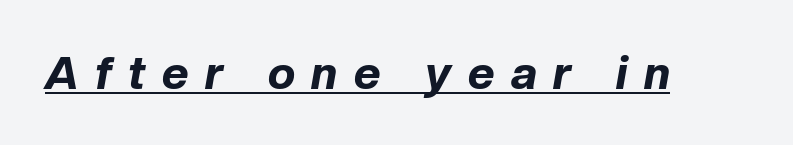
The image shows 46 px bold type, italic (leaning right); set unusually wide letter spacing (+0.36 em), underlined; low stroke contrast and a medium x-height.
